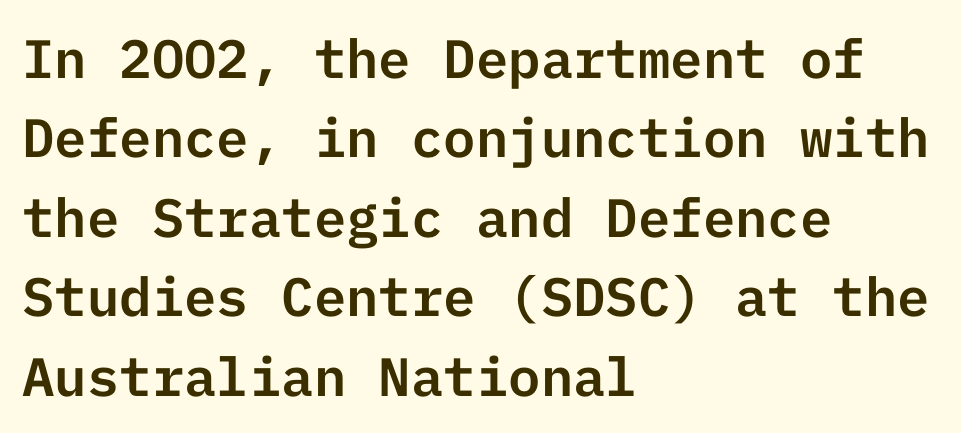
Q: Is the text italic (slanted)? A: No, it is upright.
Q: Is the typeface a serif or a sans-serif typeface? A: Sans-serif.
Q: Is the text underlined? A: No.
Q: How is the paragraph aligned? A: Left-aligned.
Q: Is the spacing between letters normal or unusually wide? A: Normal.
Q: Is the spacing between lines tight, normal or loose? A: Normal.
Q: Width (condensed, normal, or wide)? A: Normal.
Q: Stroke contrast? A: Low.
Q: x-height? A: Medium.
